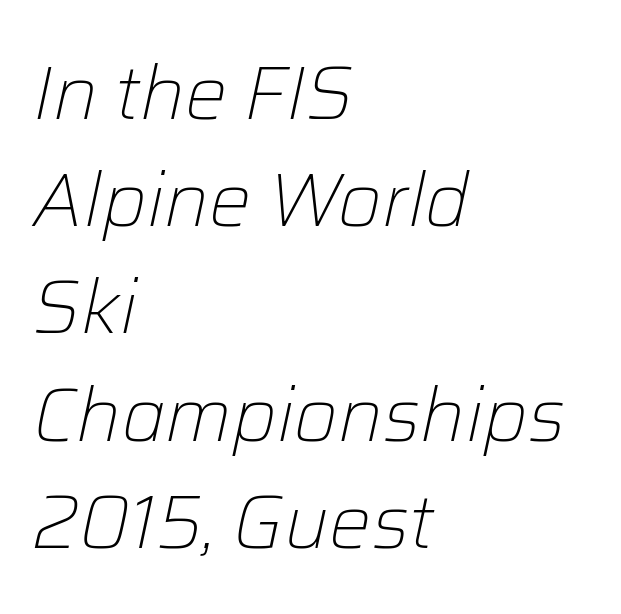
Q: Is the text bold? A: No.
Q: Is the text italic (slanted)? A: Yes, it leans right by about 12 degrees.
Q: Is the text underlined? A: No.
Q: How is the paragraph aligned? A: Left-aligned.
Q: Is the spacing between letters normal or unusually wide? A: Normal.
Q: Is the spacing between lines tight, normal or loose? A: Normal.
Q: Width (condensed, normal, or wide)? A: Normal.
Q: Stroke contrast? A: Low.
Q: x-height? A: Medium.
Q: Monospaced? A: No.
